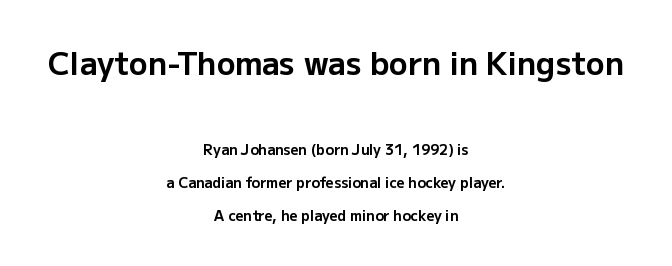
The image shows 31 px bold sans-serif type, upright; set centered, loose line spacing (2.38x), normal letter spacing, not underlined; the first (top) block is 2.21x larger; low stroke contrast and a medium x-height.
